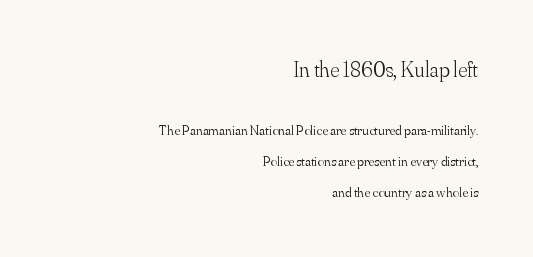
This rendering features lettering with no underline. No chunkiness to these letters — they're not bold. Reading down the block, your eye finds every line finishing at a fixed right position. Notice how the stems are strictly vertical — no italics here. Look at the tracking — it's just the regular setting, nothing added. Two sizes are in play, and the larger belongs to the first block.
